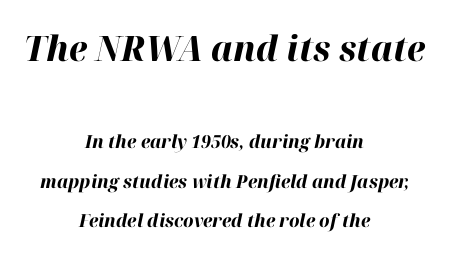
The image shows 35 px bold type, italic (leaning right); set centered, loose line spacing (2.2x), normal letter spacing, not underlined; the first (top) block is 1.94x larger; high stroke contrast and a medium x-height.
